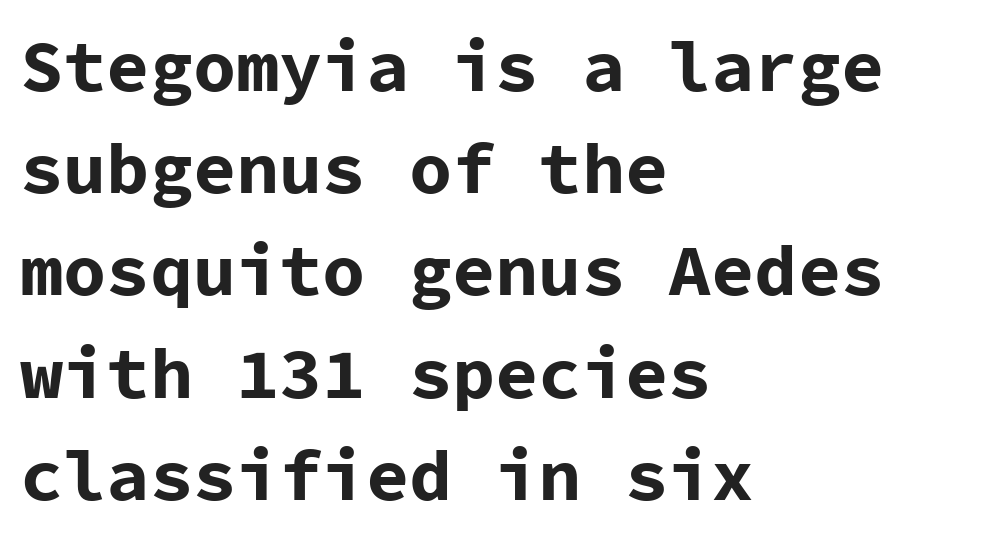
The image shows 72 px bold sans-serif type, upright, monospaced; set left-aligned, normal line spacing (1.42x), normal letter spacing, not underlined; low stroke contrast and a medium x-height.
